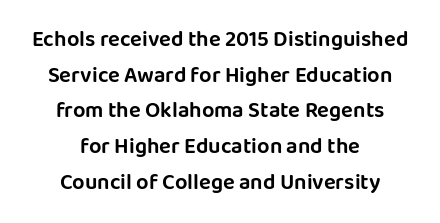
{"italic": "no", "underline": "no", "align": "center", "line_spacing": "normal", "line_spacing_ratio": 1.62, "letter_spacing": "normal", "letter_spacing_em": 0.0, "glyph_px": 22}
